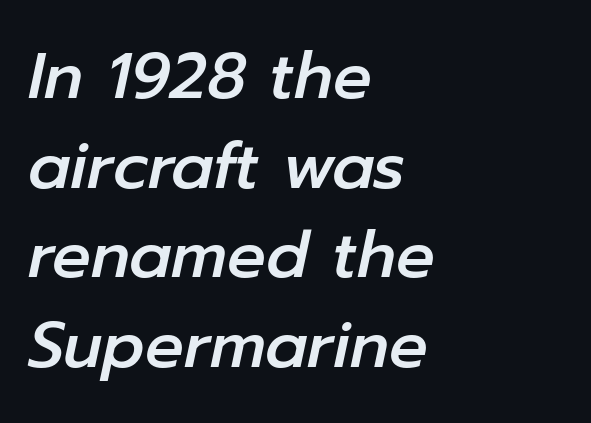
Q: Is the text italic (slanted)? A: Yes, it leans right by about 12 degrees.
Q: Is the text underlined? A: No.
Q: How is the paragraph aligned? A: Left-aligned.
Q: Is the spacing between letters normal or unusually wide? A: Normal.
Q: Is the spacing between lines tight, normal or loose? A: Normal.
Q: Width (condensed, normal, or wide)? A: Normal.
Q: Stroke contrast? A: Low.
Q: x-height? A: Medium.
Q: Monospaced? A: No.
